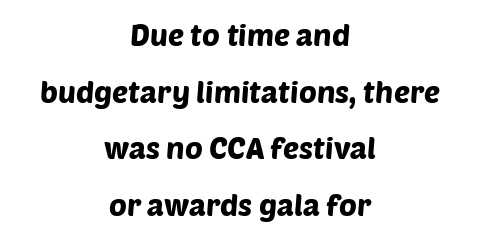
The letters advance in unequal steps, a hallmark of proportional type. Default kerning and tracking; the words read as compact shapes. The passage shown is not underscored anywhere. These lines are centered, leaving both edges ragged.
